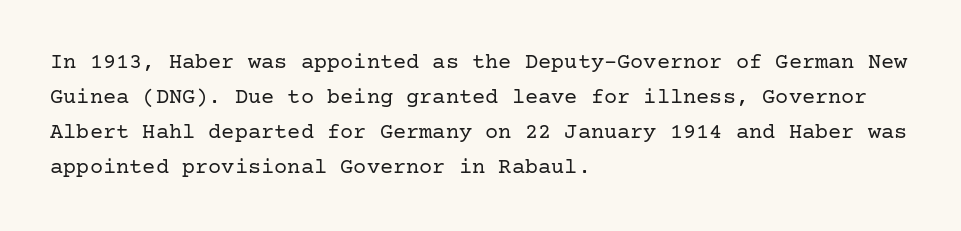
Every stem runs plumb, perpendicular to the baseline. Ink coverage per letter is moderate at most. Does extra space separate the letters? No, they use regular spacing. Line starts are locked; line ends wander. If you measured baseline to baseline, you'd find a middling distance.
